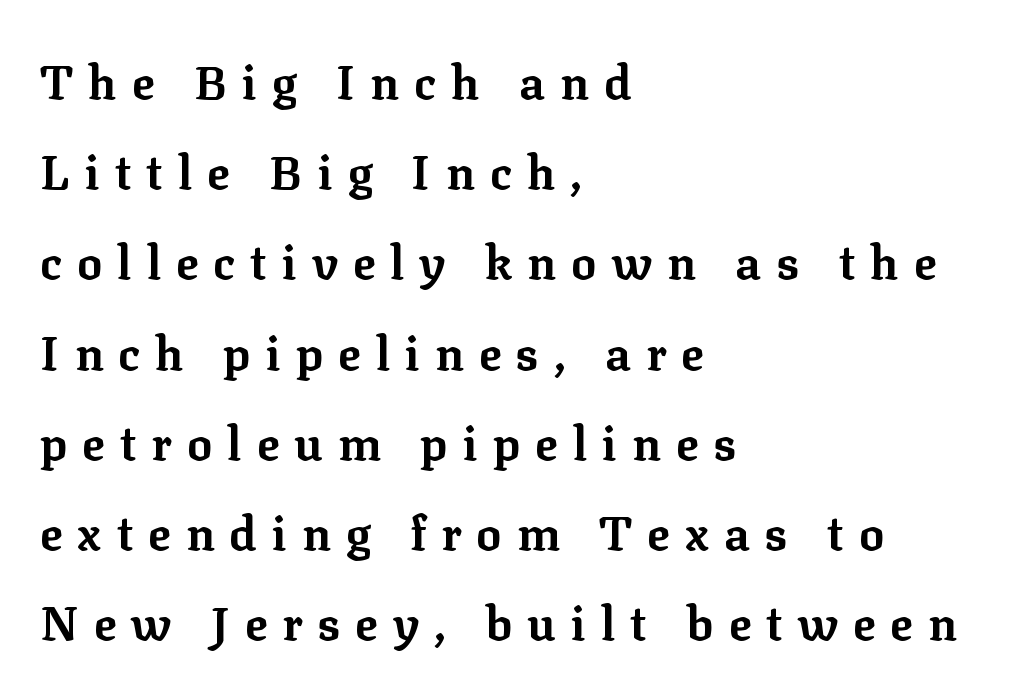
The image shows 47 px bold serif type, upright; set left-aligned, loose line spacing (1.92x), unusually wide letter spacing (+0.32 em), not underlined; low stroke contrast and a medium x-height.
